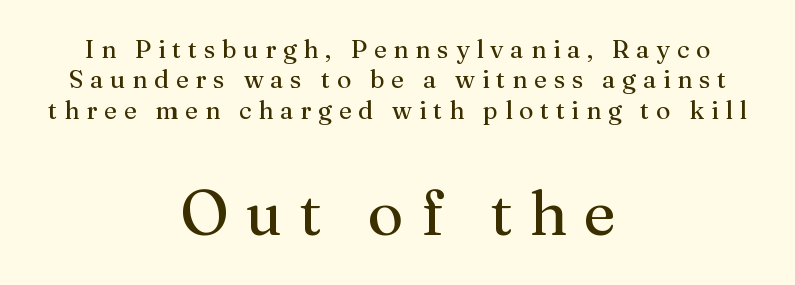
Honestly, the letter spacing is so wide it's the main thing you notice. Compared with a flush-left layout, this one balances lines on the center instead. A typesetter would call this proportional, since set widths differ per character. Words float on clear page, feet unadorned. This is serif lettering, the kind often seen in printed books.
